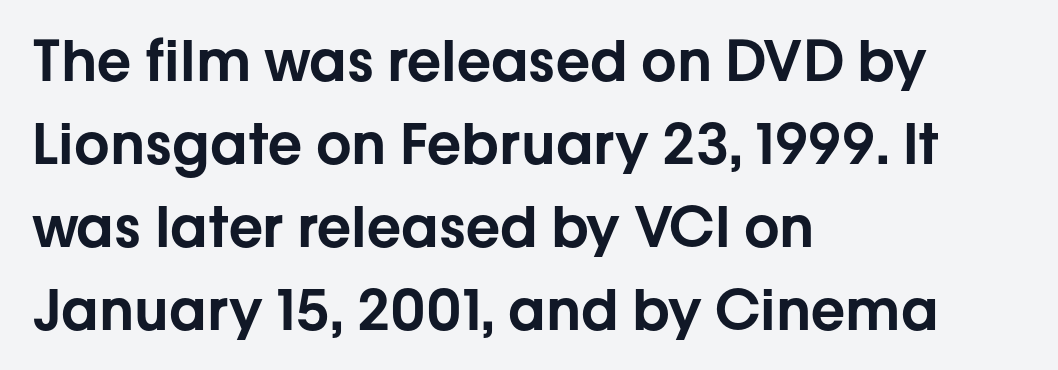
The baseline area is clear. Standard letterfit; no display-style spreading of the glyphs. In terms of letterform style, serifs are entirely absent. The line-height multiplier appears to be the usual default. Italic: no, the glyphs are upright roman.
